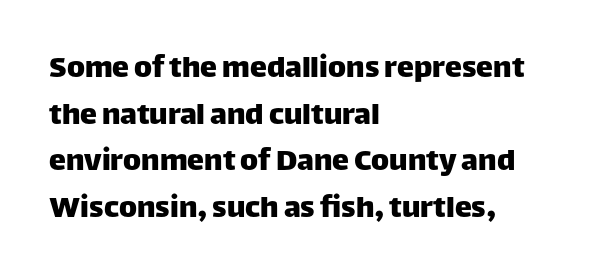
The image shows 34 px sans-serif type, upright; set left-aligned, normal line spacing (1.37x), normal letter spacing, not underlined; low stroke contrast and a large x-height.
